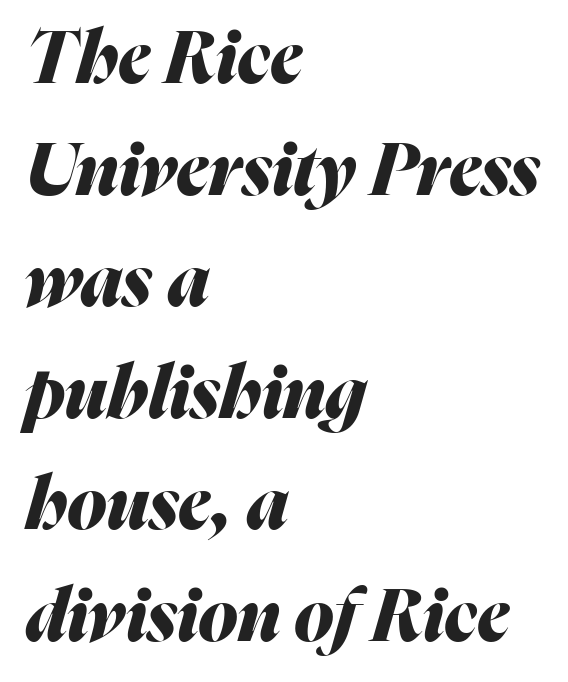
Plain, unruled lines of type. Looks like regular typesetting: each glyph gets only the width it needs. This is heavy type, rendered in bold. Italic? Definitely — the glyphs are oblique.
